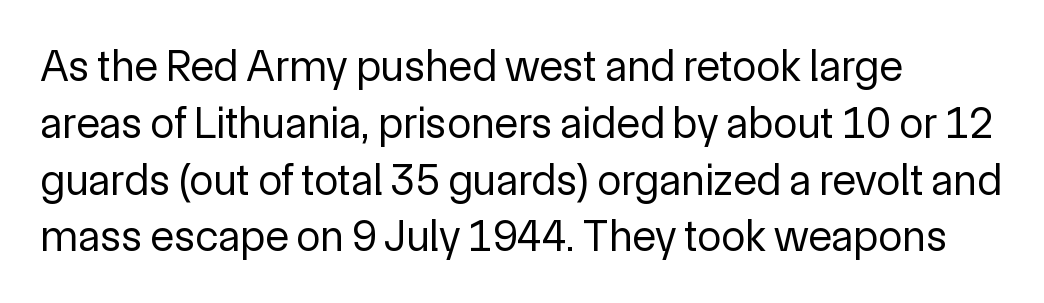
Q: Is the text bold? A: No.
Q: Is the text italic (slanted)? A: No, it is upright.
Q: Is the typeface a serif or a sans-serif typeface? A: Sans-serif.
Q: Is the text underlined? A: No.
Q: How is the paragraph aligned? A: Left-aligned.
Q: Is the spacing between letters normal or unusually wide? A: Normal.
Q: Is the spacing between lines tight, normal or loose? A: Normal.
Q: Width (condensed, normal, or wide)? A: Normal.
Q: x-height? A: Medium.
Q: Monospaced? A: No.
